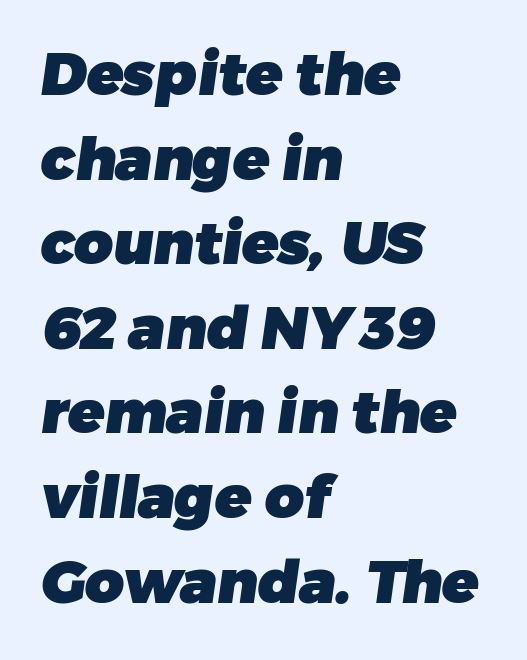
{"serif": "no", "bold": "yes", "weight": "heavy", "width": "normal", "stroke_contrast": "low", "x_height": "medium", "monospaced": "no", "underline": "no", "align": "left", "line_spacing": "normal", "line_spacing_ratio": 1.41, "letter_spacing": "normal", "letter_spacing_em": 0.0, "glyph_px": 60}
